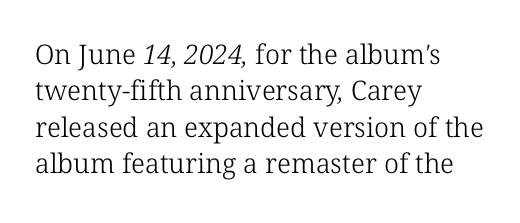
In terms of leading, this rendering sits right in the middle. This rendering features lettering with no underline. Is this a heavy cut? Hardly; it is regular or lighter. Tracking value appears to be zero — textbook default spacing. Left-aligned paragraph, ragged on the right.
